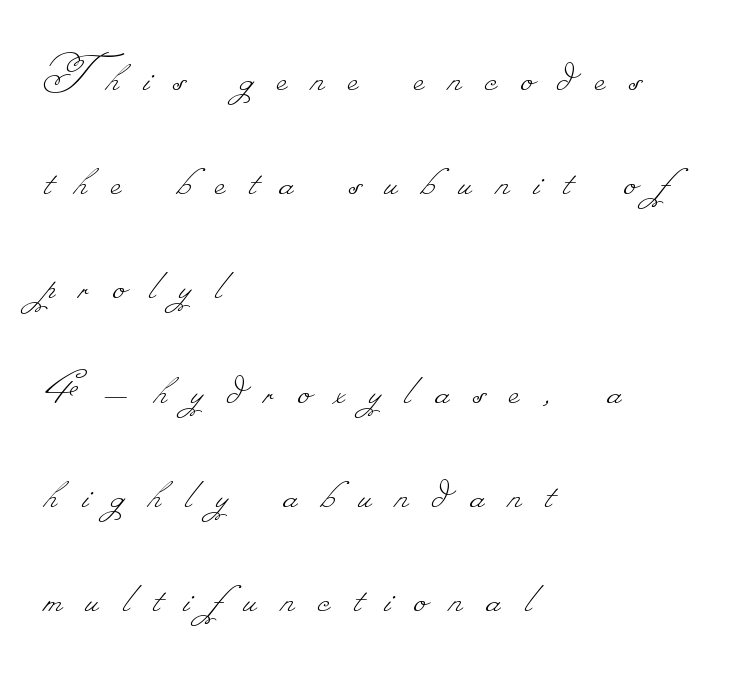
{"bold": "no", "weight": "thin", "width": "normal", "stroke_contrast": "low", "monospaced": "no", "underline": "no", "align": "left", "line_spacing": "loose", "line_spacing_ratio": 1.93, "letter_spacing": "wide", "letter_spacing_em": 0.45, "glyph_px": 54}
